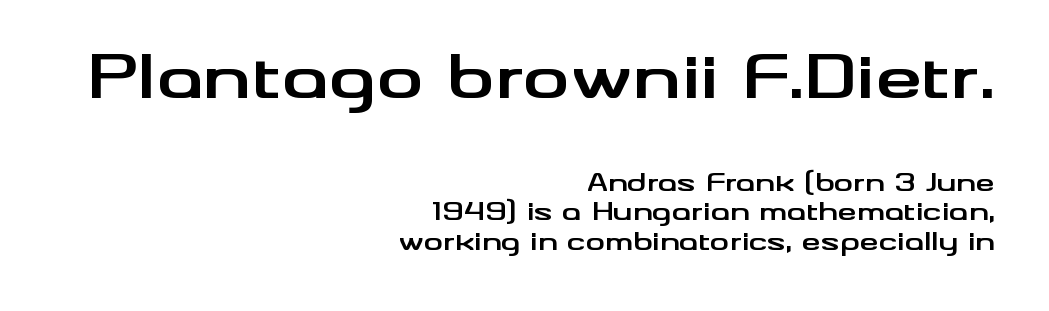
The image shows 59 px bold, wide sans-serif type, upright; set right-aligned, line spacing 1.22x, normal letter spacing, not underlined; the first (top) block is 2.46x larger; medium stroke contrast and a small x-height.
